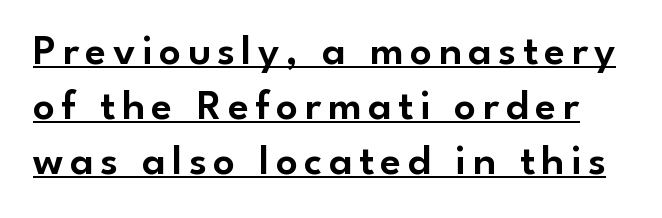
Q: Is the text italic (slanted)? A: No, it is upright.
Q: Is the typeface a serif or a sans-serif typeface? A: Sans-serif.
Q: Is the text underlined? A: Yes.
Q: Is the spacing between lines tight, normal or loose? A: Normal.
Q: Width (condensed, normal, or wide)? A: Normal.
Q: Stroke contrast? A: Low.
Q: x-height? A: Small.
Q: Monospaced? A: No.
